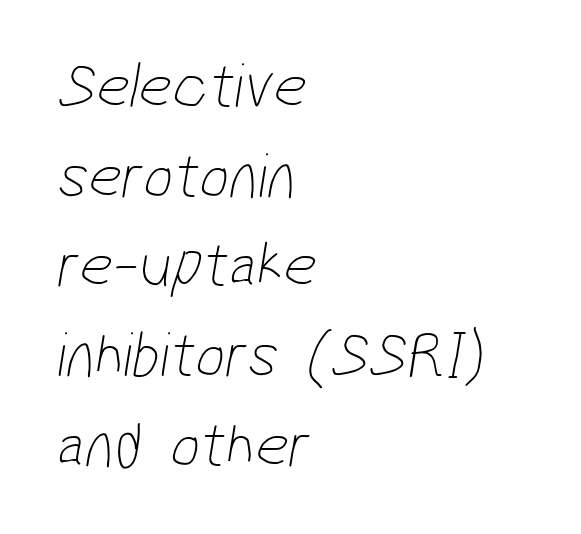
These lines are set flush left with a ragged right edge. Here the designer chose a conventional face with non-uniform glyph widths. The characters are drawn with everyday or finer stroke widths. Font category for this specimen: sans-serif. Tracking here is standard; glyphs follow each other at the usual distance.
